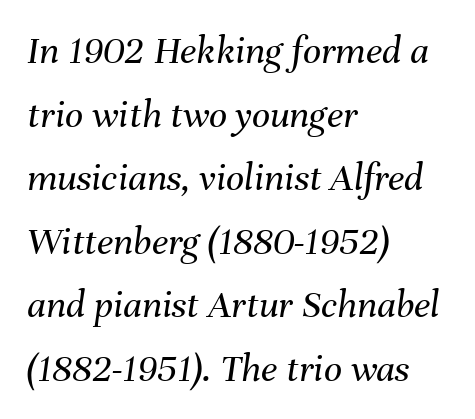
These lines are set flush left with a ragged right edge. Tracking here is standard; glyphs follow each other at the usual distance. These glyphs show unthickened strokes, regular width or finer. Words float on clear page, feet unadorned.
